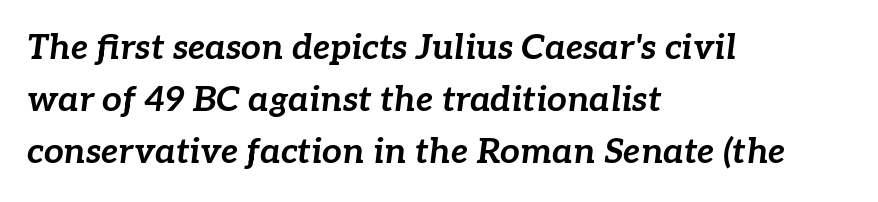
{"italic": "yes", "lean": "right", "slant_degrees": 7, "bold": "yes", "weight": "bold", "width": "normal", "stroke_contrast": "low", "x_height": "medium", "monospaced": "no", "underline": "no", "align": "left", "line_spacing": "normal", "line_spacing_ratio": 1.49, "letter_spacing": "normal", "letter_spacing_em": 0.0, "glyph_px": 35}
